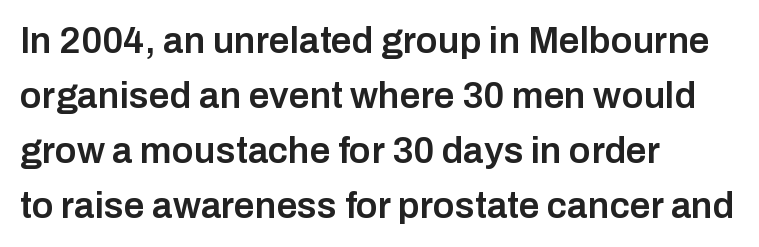
Q: Is the text bold? A: Semi-bold.
Q: Is the text italic (slanted)? A: No, it is upright.
Q: Is the typeface a serif or a sans-serif typeface? A: Sans-serif.
Q: Is the text underlined? A: No.
Q: How is the paragraph aligned? A: Left-aligned.
Q: Is the spacing between letters normal or unusually wide? A: Normal.
Q: Is the spacing between lines tight, normal or loose? A: Normal.
Q: Width (condensed, normal, or wide)? A: Normal.
Q: Stroke contrast? A: Low.
Q: x-height? A: Medium.
Q: Monospaced? A: No.
